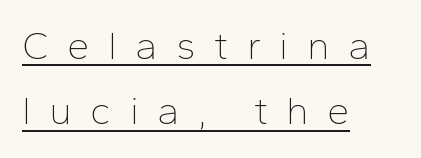
{"serif": "no", "italic": "no", "bold": "no", "weight": "thin", "width": "normal", "stroke_contrast": "low", "x_height": "medium", "monospaced": "no", "underline": "yes", "align": "left", "line_spacing": "normal", "line_spacing_ratio": 1.63, "letter_spacing": "wide", "letter_spacing_em": 0.46, "glyph_px": 40}
